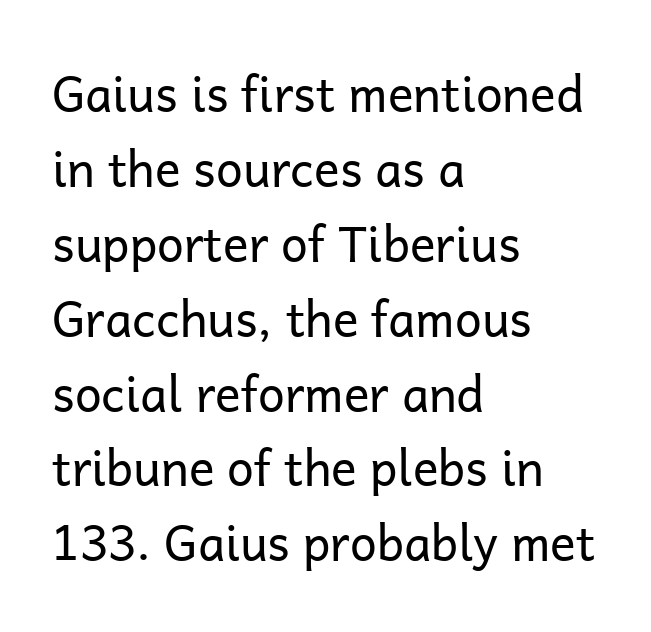
{"serif": "no", "italic": "no", "bold": "no", "weight": "regular", "width": "normal", "stroke_contrast": "low", "x_height": "medium", "monospaced": "no", "underline": "no", "align": "left", "line_spacing": "normal", "line_spacing_ratio": 1.56, "letter_spacing": "normal", "letter_spacing_em": 0.0, "glyph_px": 48}
